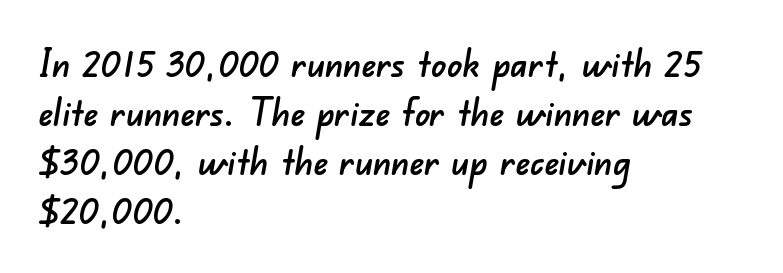
The image shows 37 px sans-serif type; set left-aligned, normal line spacing (1.32x), normal letter spacing, not underlined; low stroke contrast and a small x-height.
